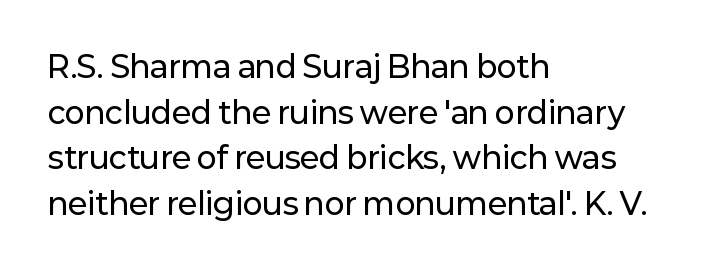
The image shows 30 px sans-serif type, upright; set left-aligned, normal line spacing (1.52x), normal letter spacing, not underlined; low stroke contrast and a medium x-height.
